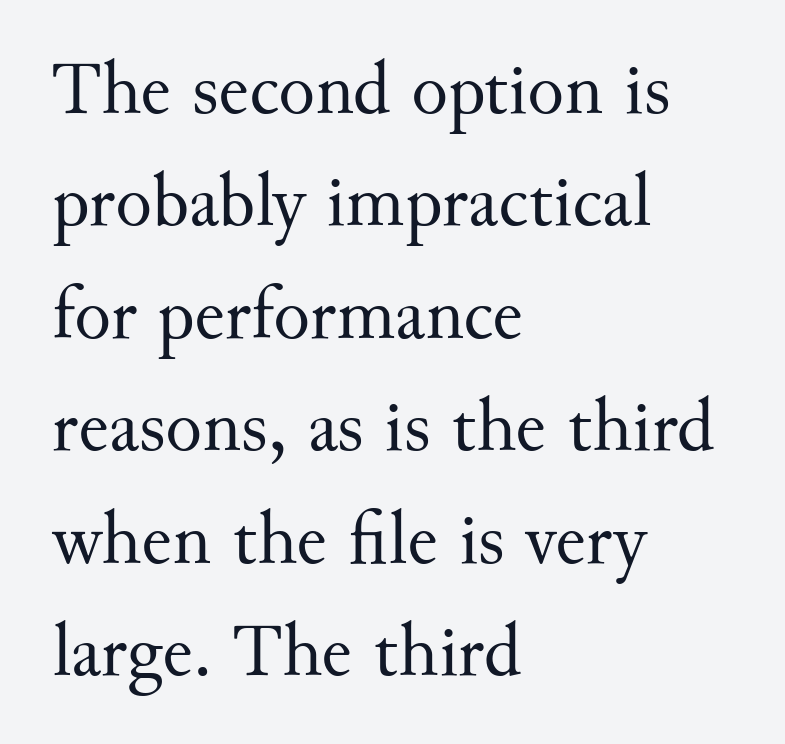
Tracking here is standard; glyphs follow each other at the usual distance. A typesetter would call this leading conventional body-copy spacing. When letters stand straight like this, we call the style roman or upright. The typeface chosen for these lines features serifs. The rendering uses natural spacing where letterforms have individual widths. The paragraph shown leans on its left margin.
